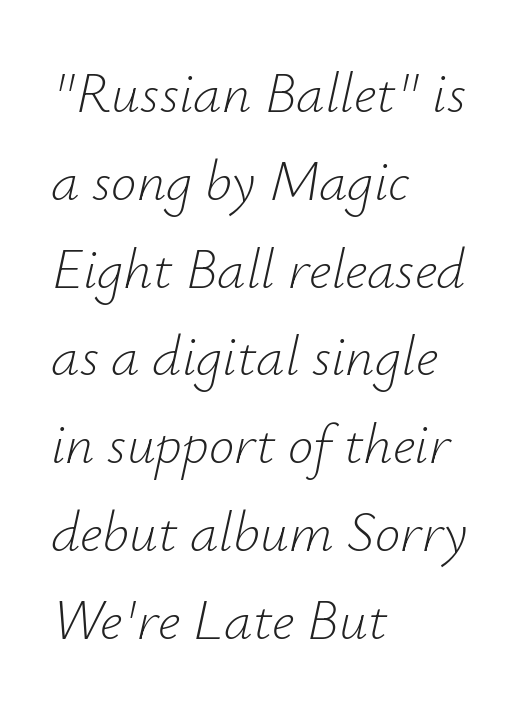
Q: Is the text bold? A: No.
Q: Is the text italic (slanted)? A: Yes, it leans right by about 12 degrees.
Q: Is the text underlined? A: No.
Q: How is the paragraph aligned? A: Left-aligned.
Q: Is the spacing between letters normal or unusually wide? A: Normal.
Q: Is the spacing between lines tight, normal or loose? A: Normal.
Q: Width (condensed, normal, or wide)? A: Normal.
Q: Stroke contrast? A: Low.
Q: x-height? A: Small.
Q: Monospaced? A: No.
